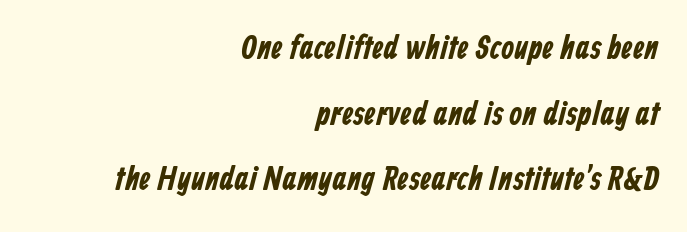
Is this a fixed-width face? No — the glyphs have proportional, varying widths. The gap between lines stays unmarked. These lines are set flush right with a ragged left edge. In terms of leading, this rendering errs on the spacious side. Spacing between characters is what you'd get straight out of the box.
